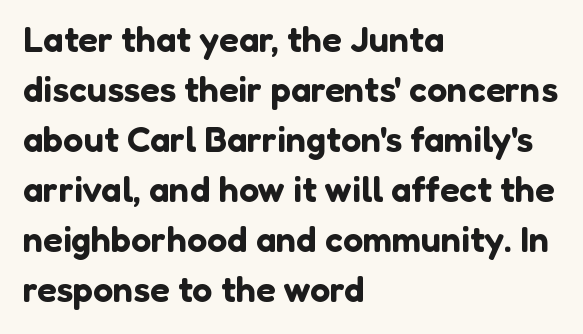
Honestly, the letter spacing is just normal — you wouldn't notice it. What kind of face is this? One without serifs — a sans. When letters stand straight like this, we call the style roman or upright. Rows of type keep a routine distance in the vertical direction.
